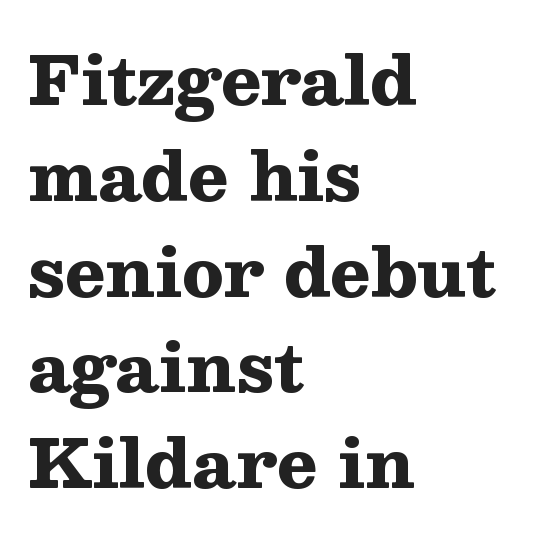
{"serif": "yes", "italic": "no", "bold": "yes", "weight": "heavy", "width": "wide", "stroke_contrast": "medium", "x_height": "medium", "monospaced": "no", "underline": "no", "align": "left", "line_spacing": "normal", "line_spacing_ratio": 1.43, "letter_spacing": "normal", "letter_spacing_em": 0.0, "glyph_px": 67}
